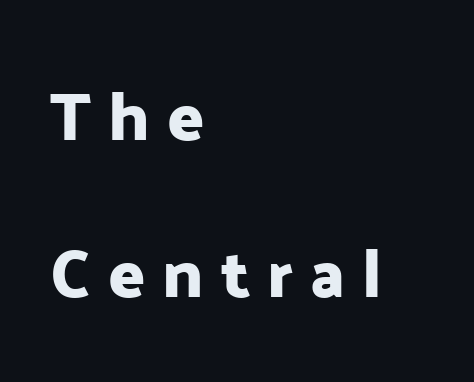
The image shows 68 px sans-serif type, upright; set left-aligned, loose line spacing (2.31x), unusually wide letter spacing (+0.25 em), not underlined; low stroke contrast and a medium x-height.
